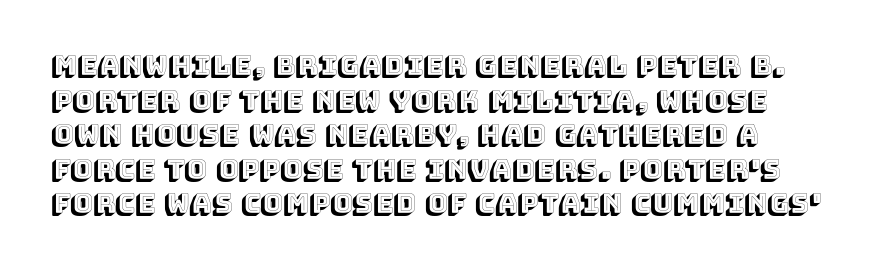
Does the lettering tilt? It doesn't — this is upright. Leading matches the norm, producing a regular column. Underlining? Definitely not there. Honestly, the letter spacing is just normal — you wouldn't notice it.
